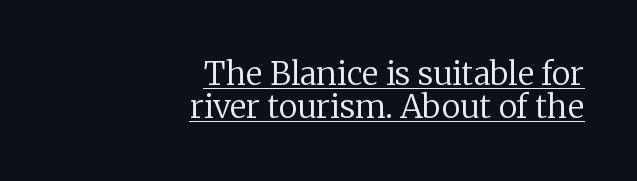
The letters sit at their default tracking, neither squeezed nor spread. The letters stand upright; this is a roman face. The paragraph shown leans on its right margin. The designer went with a serif here, giving each stem small feet. The characters are drawn with everyday or finer stroke widths.
